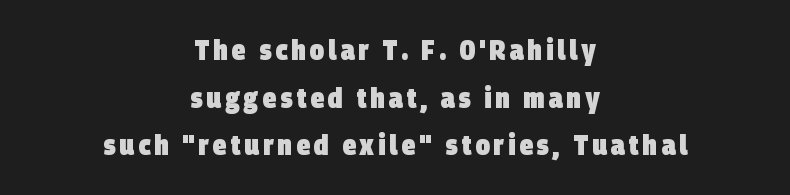
The image shows 28 px heavy, condensed sans-serif type; set centered, normal line spacing (1.7x), not underlined; low stroke contrast and a large x-height.
